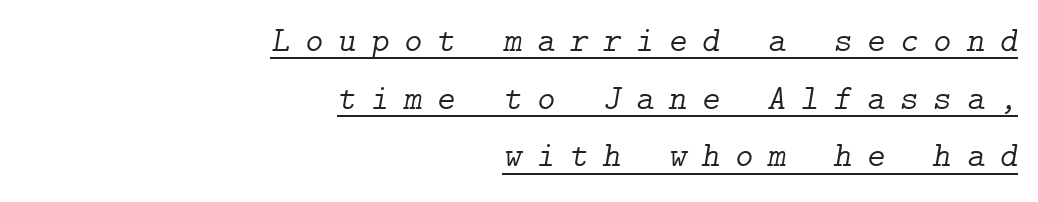
Alignment: flush right. Italic: yes, the glyphs are oblique. How would I describe the line gaps? Plain and ordinary. On a weight scale, this lands at 450 or below.
